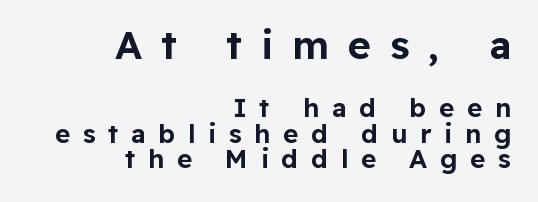
Q: Is the text italic (slanted)? A: No, it is upright.
Q: Is the typeface a serif or a sans-serif typeface? A: Sans-serif.
Q: Is the text underlined? A: No.
Q: How is the paragraph aligned? A: Right-aligned.
Q: Is the spacing between letters normal or unusually wide? A: Unusually wide.
Q: Is the spacing between lines tight, normal or loose? A: Tight.
Q: Which block of text is set in a larger size, the first (top) or the second (bottom)? A: The first (top) one.
Q: Width (condensed, normal, or wide)? A: Normal.
Q: Stroke contrast? A: Low.
Q: x-height? A: Medium.
Q: Monospaced? A: No.
